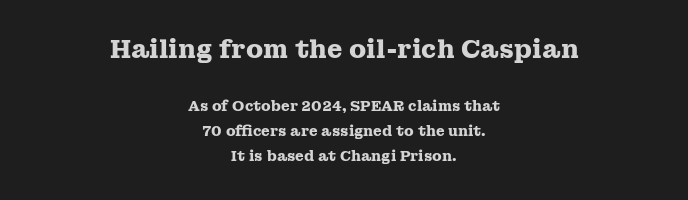
Compared with a flush-left layout, this one balances lines on the center instead. Is the lower block the larger one? No — the upper block carries the bigger type. The space directly below the letters is spotless. Rendered with straight, roman letterforms.
